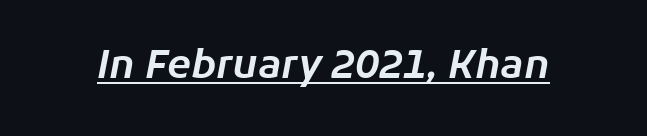
Q: Is the text italic (slanted)? A: Yes, it leans right by about 11 degrees.
Q: Is the text underlined? A: Yes.
Q: Is the spacing between letters normal or unusually wide? A: Normal.
Q: Width (condensed, normal, or wide)? A: Normal.
Q: Stroke contrast? A: Low.
Q: x-height? A: Medium.
Q: Monospaced? A: No.
